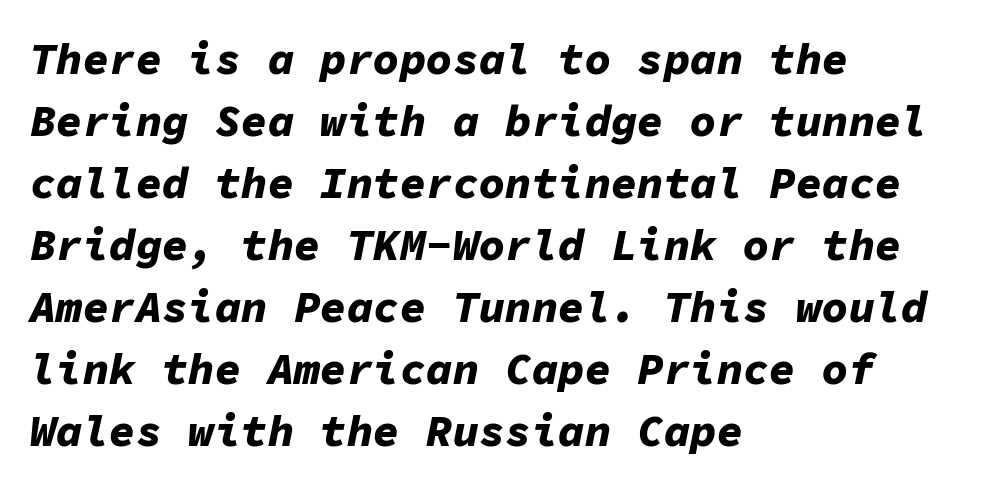
{"italic": "yes", "lean": "right", "slant_degrees": 11, "bold": "yes", "weight": "bold", "width": "normal", "stroke_contrast": "low", "x_height": "medium", "monospaced": "yes", "underline": "no", "align": "left", "line_spacing": "normal", "line_spacing_ratio": 1.41, "letter_spacing": "normal", "letter_spacing_em": 0.0, "glyph_px": 44}
